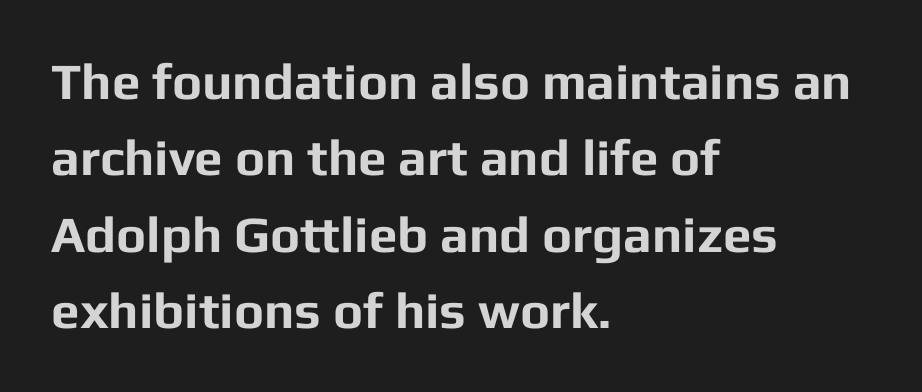
Q: Is the text bold? A: Yes.
Q: Is the text italic (slanted)? A: No, it is upright.
Q: Is the typeface a serif or a sans-serif typeface? A: Sans-serif.
Q: Is the text underlined? A: No.
Q: How is the paragraph aligned? A: Left-aligned.
Q: Is the spacing between letters normal or unusually wide? A: Normal.
Q: Is the spacing between lines tight, normal or loose? A: Normal.
Q: Width (condensed, normal, or wide)? A: Normal.
Q: Stroke contrast? A: Low.
Q: x-height? A: Medium.
Q: Monospaced? A: No.
